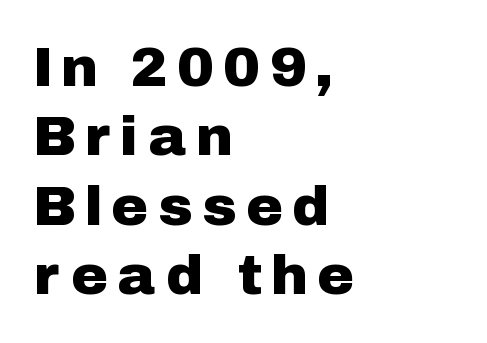
Do the characters align in a grid? No, the font is proportional. This rendering employs a face without finishing strokes, i.e., a sans-serif. Descenders are the only things crossing below the line. Is there any slant? The stems are plumb. Does extra space separate the letters? Yes, quite a lot of it. A classic flush-left, rag-right setting is used for this passage.
